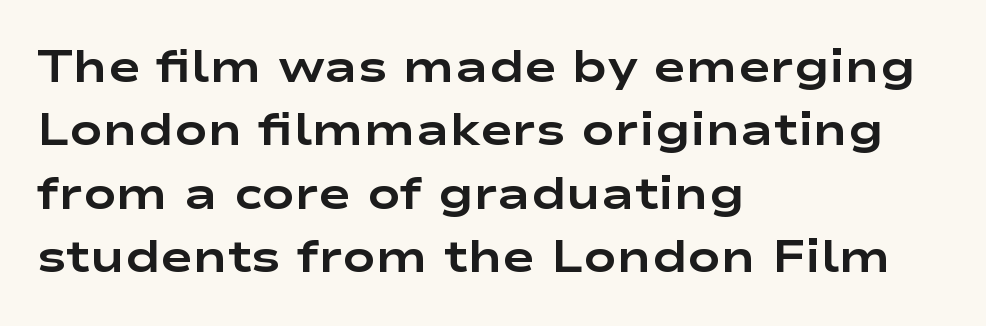
Q: Is the text bold? A: Yes.
Q: Is the text italic (slanted)? A: No, it is upright.
Q: Is the typeface a serif or a sans-serif typeface? A: Sans-serif.
Q: Is the text underlined? A: No.
Q: How is the paragraph aligned? A: Left-aligned.
Q: Is the spacing between letters normal or unusually wide? A: Normal.
Q: Is the spacing between lines tight, normal or loose? A: Normal.
Q: Width (condensed, normal, or wide)? A: Wide.
Q: Stroke contrast? A: Low.
Q: x-height? A: Medium.
Q: Monospaced? A: No.
